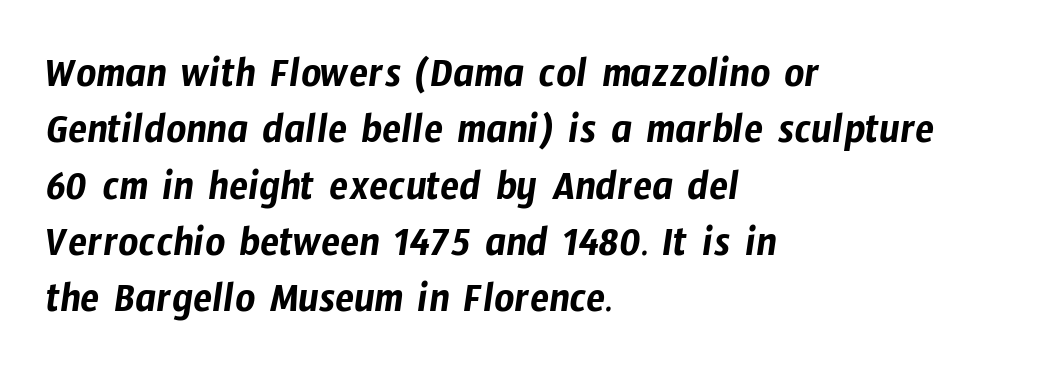
The image shows 44 px condensed sans-serif type; set left-aligned, normal line spacing (1.28x), normal letter spacing, not underlined; low stroke contrast and a medium x-height.
